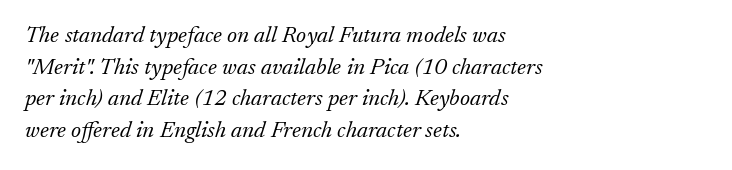
The image shows 23 px text type, italic (leaning right); set left-aligned, normal line spacing (1.38x), normal letter spacing, not underlined.
